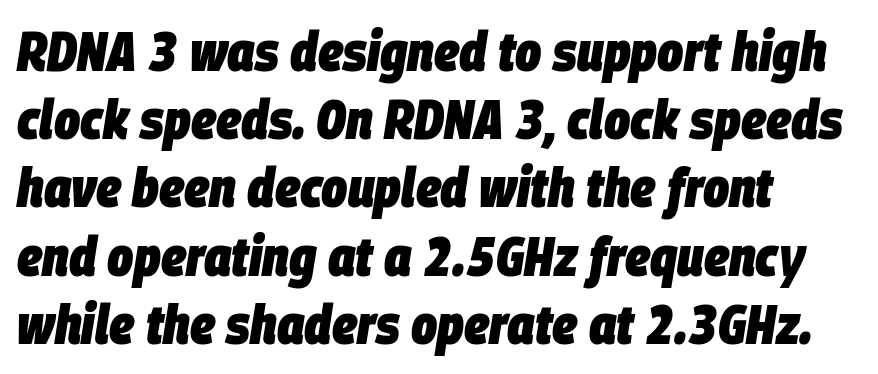
Each letter keeps its own natural width here, so spacing adapts to shape. All the whitespace from short lines collects on the right. It's the slanting kind of type. Check under the words: just untouched page. Chunky letters — that's bold for sure. The letters sit at their default tracking, neither squeezed nor spread.
